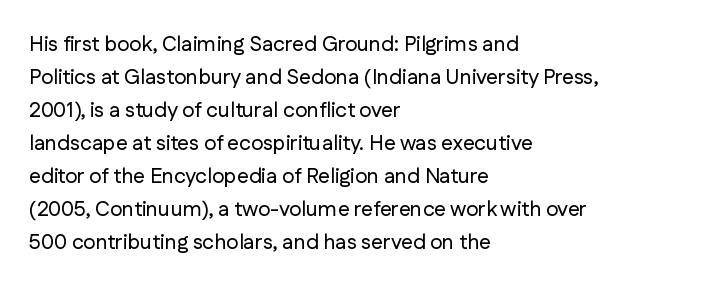
Do the letters lean? They stand straight. You could call the tracking neutral — neither tight nor loose. The passage shown is not underscored anywhere. The ragged edge is on the right, which tells us the setting is flush left. Students, observe: this is what conventionally led text looks like.
